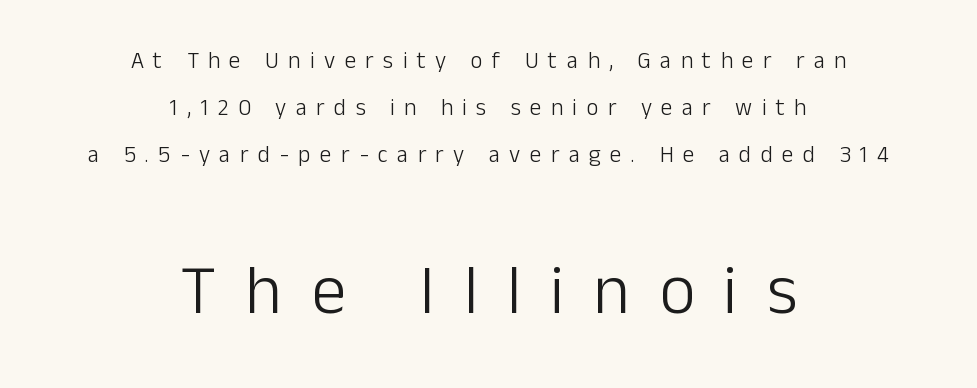
Q: Is the text bold? A: No.
Q: Is the text italic (slanted)? A: No, it is upright.
Q: Is the typeface a serif or a sans-serif typeface? A: Sans-serif.
Q: Is the text underlined? A: No.
Q: How is the paragraph aligned? A: Centered.
Q: Is the spacing between letters normal or unusually wide? A: Unusually wide.
Q: Is the spacing between lines tight, normal or loose? A: Loose.
Q: Which block of text is set in a larger size, the first (top) or the second (bottom)? A: The second (bottom) one.
Q: Width (condensed, normal, or wide)? A: Normal.
Q: Stroke contrast? A: Low.
Q: x-height? A: Medium.
Q: Monospaced? A: No.
